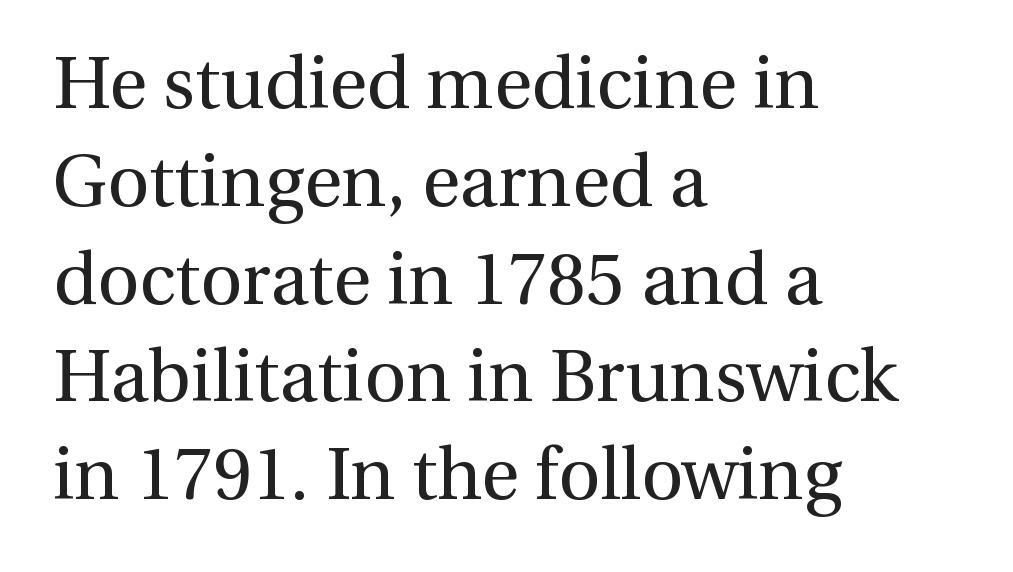
The image shows 73 px regular-weight serif type, upright; set left-aligned, normal line spacing (1.34x), normal letter spacing, not underlined; medium stroke contrast and a medium x-height.
